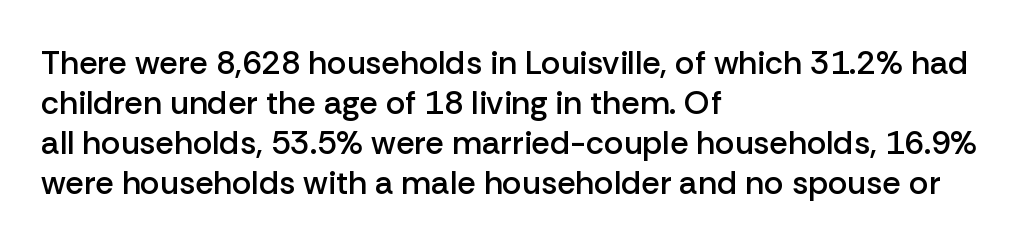
Character widths vary here, with narrow letters taking less room than wide ones. Tracking value appears to be zero — textbook default spacing. The face used here is a sans, in the tradition of grotesques and geometrics. I'd describe the lettering as semibold — firm but not a full bold.
